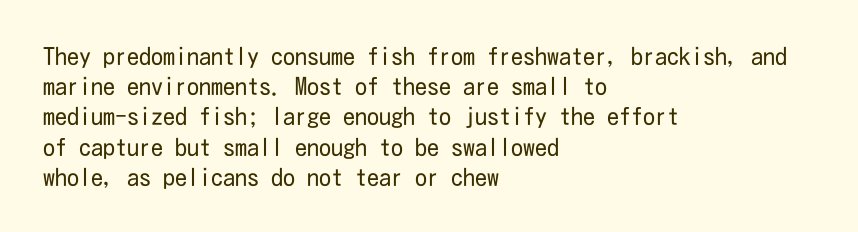
The weight would be labelled regular, book, light, or lighter still. Every stem runs plumb, perpendicular to the baseline. Descender tails drop into unmarked territory. One glance says typical: line gaps are just what's usual.
